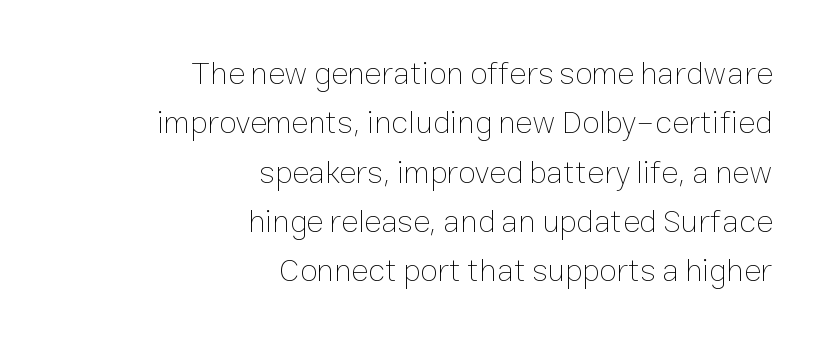
The passage shown is typed in a proportional face where columns would drift. Regarding leading, the lines here are spaced in the standard way. Every row of glyphs terminates at an identical x-position on the right. This rendering leaves character spacing at its baseline value. Each row of text sits above clean, open space. The font is comparable to plain body text, perhaps lighter.
